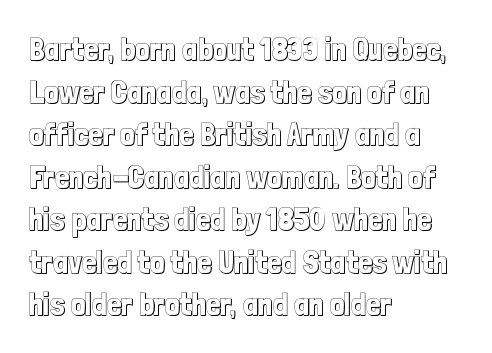
Q: Is the text italic (slanted)? A: No, it is upright.
Q: Is the text underlined? A: No.
Q: How is the paragraph aligned? A: Left-aligned.
Q: Is the spacing between letters normal or unusually wide? A: Normal.
Q: Is the spacing between lines tight, normal or loose? A: Normal.
Q: Width (condensed, normal, or wide)? A: Condensed.
Q: x-height? A: Medium.
Q: Monospaced? A: No.
